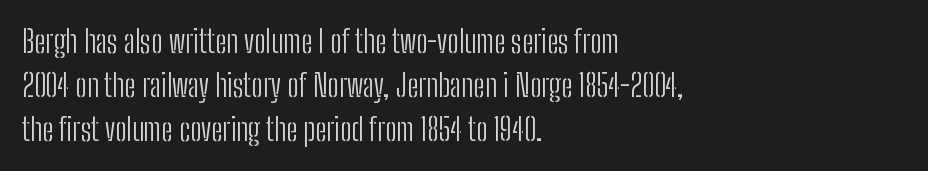
{"serif": "no", "italic": "no", "bold": "no", "weight": "light", "width": "condensed", "stroke_contrast": "low", "x_height": "medium", "monospaced": "no", "underline": "no", "align": "left", "line_spacing": "normal", "line_spacing_ratio": 1.42, "letter_spacing": "normal", "letter_spacing_em": 0.0, "glyph_px": 31}
